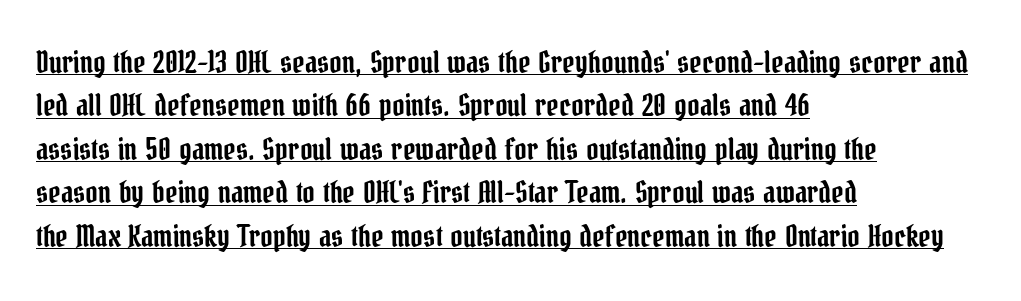
Q: Is the text italic (slanted)? A: No, it is upright.
Q: Is the typeface a serif or a sans-serif typeface? A: Serif.
Q: Is the text underlined? A: Yes.
Q: How is the paragraph aligned? A: Left-aligned.
Q: Is the spacing between letters normal or unusually wide? A: Normal.
Q: Is the spacing between lines tight, normal or loose? A: Normal.
Q: Width (condensed, normal, or wide)? A: Condensed.
Q: Stroke contrast? A: Low.
Q: x-height? A: Medium.
Q: Monospaced? A: No.
